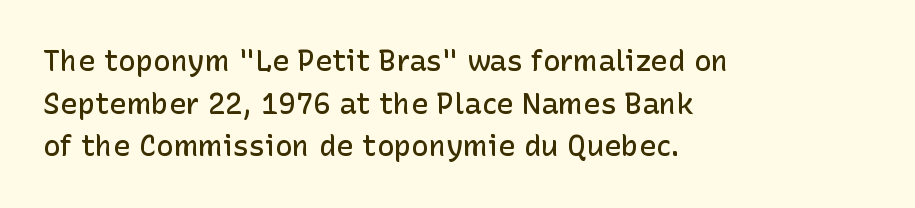
{"serif": "no", "italic": "no", "bold": "semi", "weight": "semibold", "width": "normal", "stroke_contrast": "low", "x_height": "medium", "monospaced": "no", "underline": "no", "align": "left", "line_spacing": "normal", "line_spacing_ratio": 1.47, "letter_spacing": "normal", "letter_spacing_em": 0.0, "glyph_px": 29}
